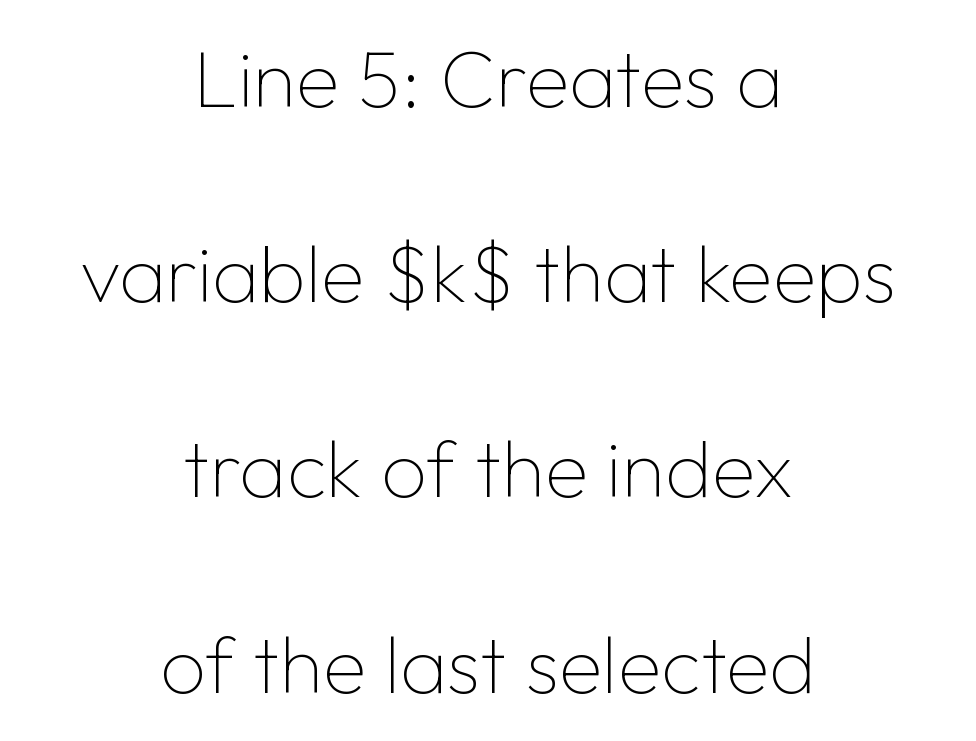
The image shows 80 px thin sans-serif type, upright; set centered, loose line spacing (2.44x), normal letter spacing, not underlined; low stroke contrast and a medium x-height.
